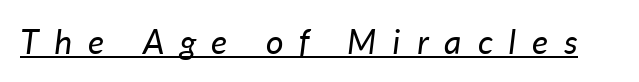
The image shows 34 px regular-weight type, italic (leaning right); set unusually wide letter spacing (+0.47 em), underlined; low stroke contrast and a medium x-height.
